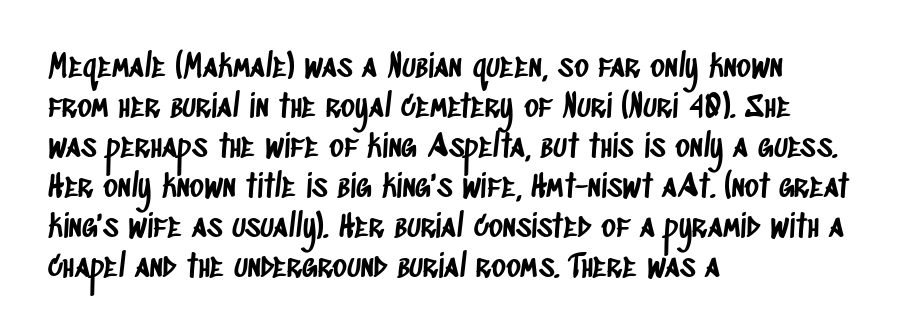
Decoration check: the copy has no underline. Honestly, the row spacing looks completely unremarkable. In terms of letterspacing, this is plain default setting. This rendering employs a face without finishing strokes, i.e., a sans-serif.
